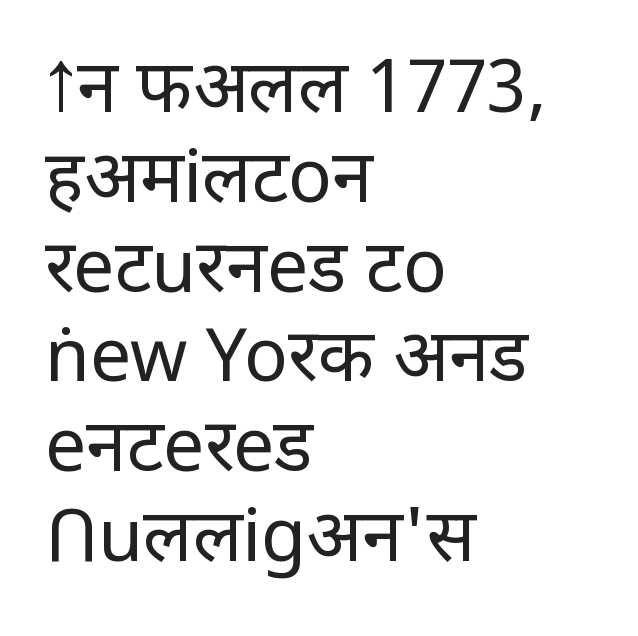
Q: Is the text bold? A: No.
Q: Is the text italic (slanted)? A: No, it is upright.
Q: Is the typeface a serif or a sans-serif typeface? A: Sans-serif.
Q: Is the text underlined? A: No.
Q: How is the paragraph aligned? A: Left-aligned.
Q: Is the spacing between letters normal or unusually wide? A: Normal.
Q: Width (condensed, normal, or wide)? A: Normal.
Q: Stroke contrast? A: Low.
Q: x-height? A: Large.
Q: Monospaced? A: No.
